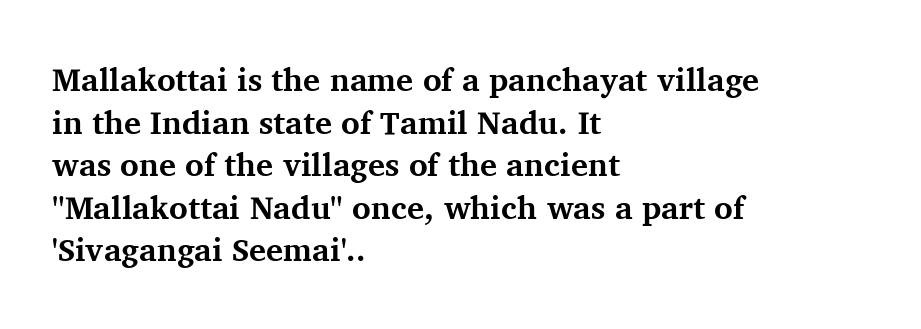
The image shows 32 px bold serif type, upright; set left-aligned, normal line spacing (1.33x), normal letter spacing, not underlined; medium stroke contrast and a medium x-height.
